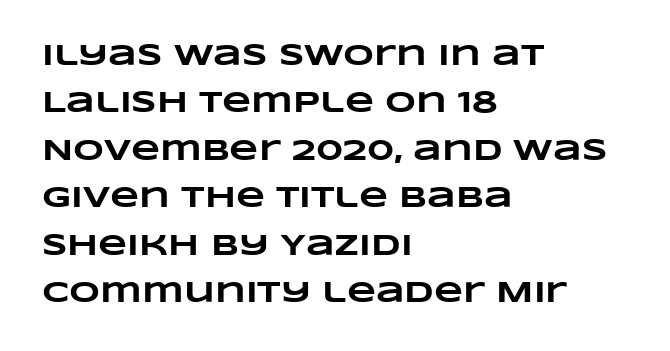
{"bold": "yes", "weight": "heavy", "width": "wide", "stroke_contrast": "low", "x_height": "large", "monospaced": "no", "underline": "no", "align": "left", "line_spacing": "normal", "line_spacing_ratio": 1.58, "letter_spacing": "normal", "letter_spacing_em": 0.0, "glyph_px": 30}
